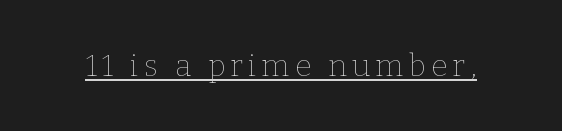
The image shows 30 px thin type, upright; set underlined; low stroke contrast and a medium x-height.
